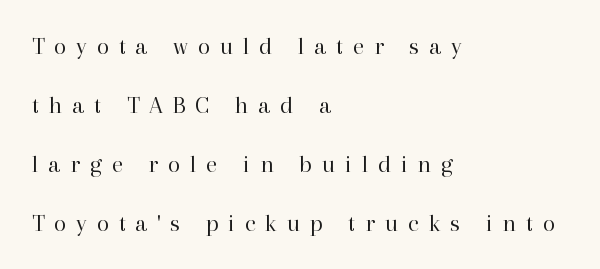
The image shows 25 px text type, upright; set left-aligned, loose line spacing (2.36x), unusually wide letter spacing (+0.4 em), not underlined.
